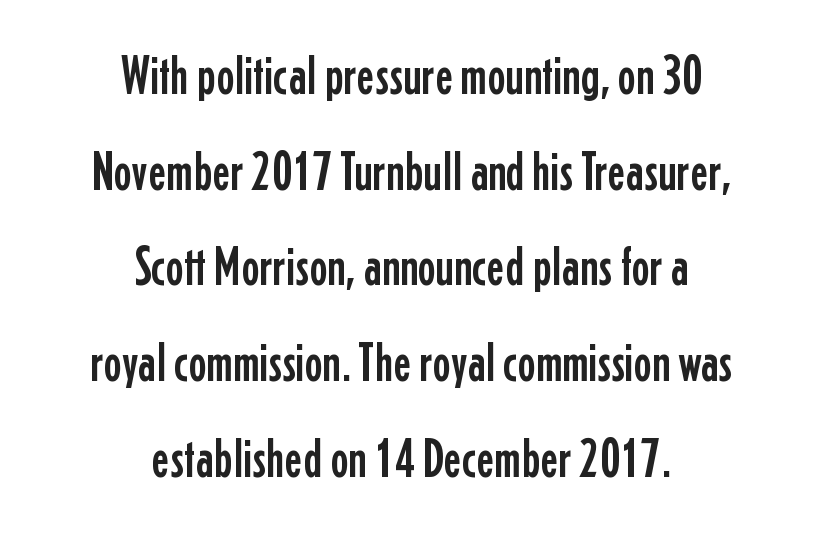
{"serif": "no", "italic": "no", "width": "condensed", "stroke_contrast": "low", "x_height": "medium", "monospaced": "no", "underline": "no", "align": "center", "line_spacing_ratio": 1.74, "letter_spacing": "normal", "letter_spacing_em": 0.0, "glyph_px": 55}
